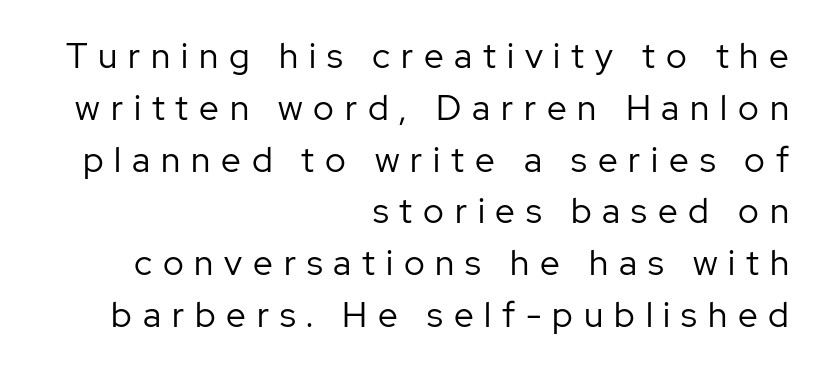
The image shows 35 px regular-weight sans-serif type, upright; set right-aligned, normal line spacing (1.48x), unusually wide letter spacing (+0.31 em), not underlined; low stroke contrast and a medium x-height.
